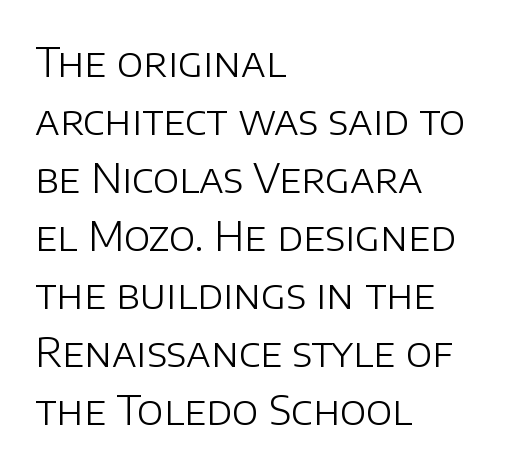
{"serif": "no", "italic": "no", "bold": "no", "weight": "light", "width": "normal", "stroke_contrast": "low", "x_height": "large", "monospaced": "no", "underline": "no", "align": "left", "line_spacing": "normal", "line_spacing_ratio": 1.45, "letter_spacing": "normal", "letter_spacing_em": 0.0, "glyph_px": 40}
